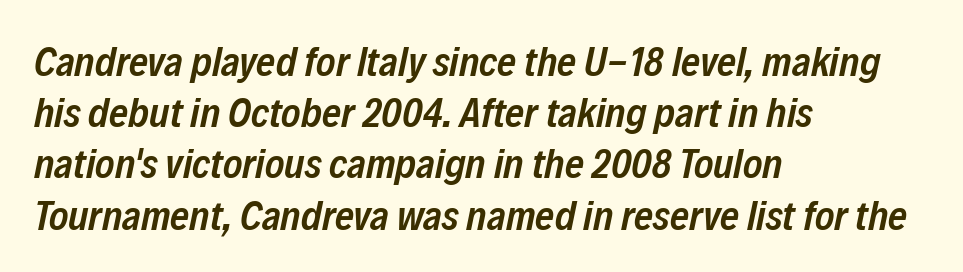
The image shows 41 px semibold, condensed type, italic (leaning right); set left-aligned, normal line spacing (1.25x), normal letter spacing, not underlined; low stroke contrast and a medium x-height.
